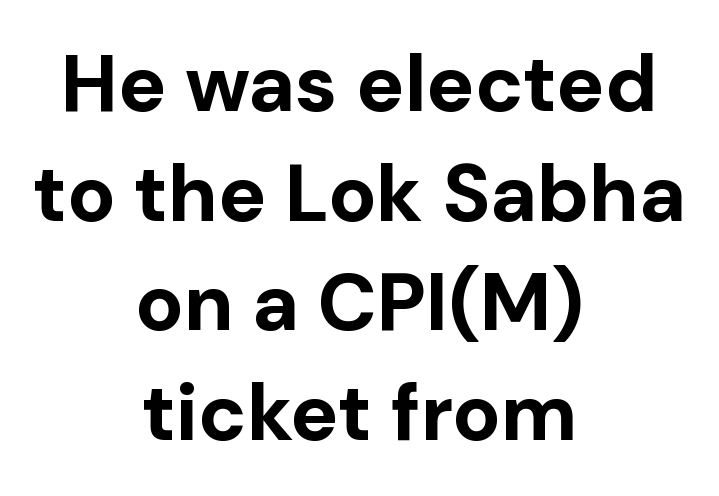
The image shows 80 px bold sans-serif type, upright; set centered, normal line spacing (1.37x), normal letter spacing, not underlined; low stroke contrast and a medium x-height.
